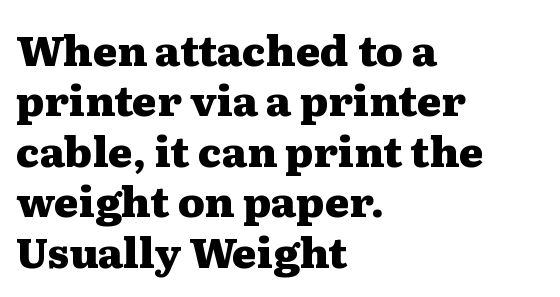
Q: Is the text bold? A: Yes.
Q: Is the text italic (slanted)? A: No, it is upright.
Q: Is the typeface a serif or a sans-serif typeface? A: Serif.
Q: Is the text underlined? A: No.
Q: How is the paragraph aligned? A: Left-aligned.
Q: Is the spacing between letters normal or unusually wide? A: Normal.
Q: Width (condensed, normal, or wide)? A: Wide.
Q: Stroke contrast? A: Medium.
Q: x-height? A: Medium.
Q: Monospaced? A: No.
